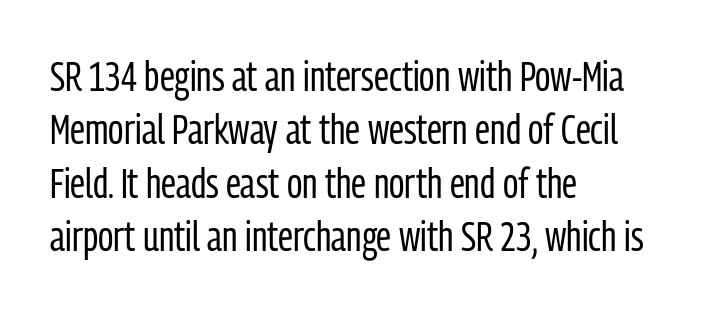
Q: Is the text bold? A: No.
Q: Is the text italic (slanted)? A: No, it is upright.
Q: Is the typeface a serif or a sans-serif typeface? A: Sans-serif.
Q: Is the text underlined? A: No.
Q: How is the paragraph aligned? A: Left-aligned.
Q: Is the spacing between letters normal or unusually wide? A: Normal.
Q: Is the spacing between lines tight, normal or loose? A: Normal.
Q: Width (condensed, normal, or wide)? A: Condensed.
Q: Stroke contrast? A: Low.
Q: x-height? A: Medium.
Q: Monospaced? A: No.
